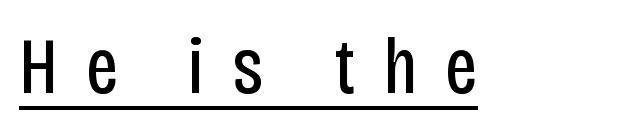
{"serif": "no", "italic": "no", "bold": "no", "weight": "regular", "width": "condensed", "stroke_contrast": "low", "x_height": "large", "monospaced": "no", "underline": "yes", "letter_spacing": "wide", "letter_spacing_em": 0.35, "glyph_px": 79}
